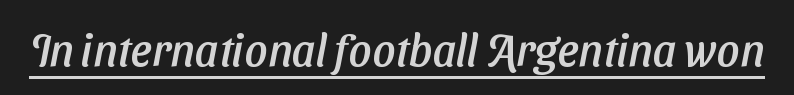
Q: Is the typeface a serif or a sans-serif typeface? A: Sans-serif.
Q: Is the text underlined? A: Yes.
Q: Is the spacing between letters normal or unusually wide? A: Normal.
Q: Width (condensed, normal, or wide)? A: Normal.
Q: Stroke contrast? A: Low.
Q: x-height? A: Medium.
Q: Monospaced? A: No.
